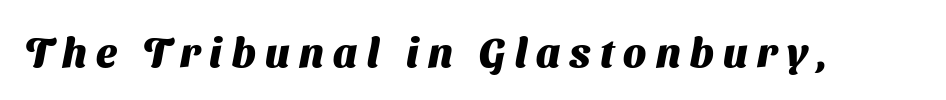
{"serif": "no", "bold": "yes", "weight": "heavy", "width": "normal", "stroke_contrast": "medium", "x_height": "medium", "monospaced": "no", "underline": "no", "letter_spacing": "wide", "letter_spacing_em": 0.23, "glyph_px": 41}
